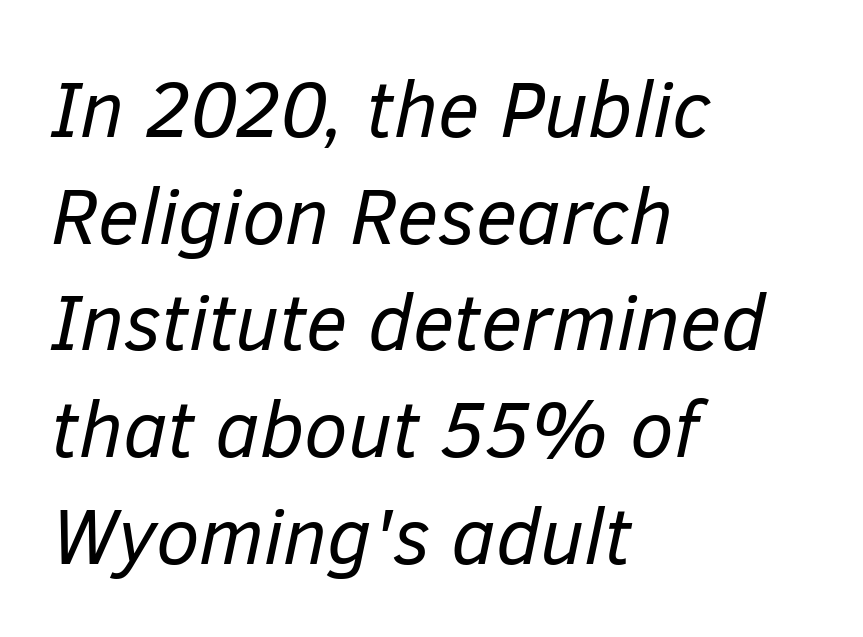
{"italic": "yes", "lean": "right", "slant_degrees": 12, "bold": "no", "weight": "regular", "width": "normal", "stroke_contrast": "low", "x_height": "medium", "monospaced": "no", "underline": "no", "align": "left", "line_spacing": "normal", "line_spacing_ratio": 1.35, "letter_spacing": "normal", "letter_spacing_em": 0.0, "glyph_px": 79}
